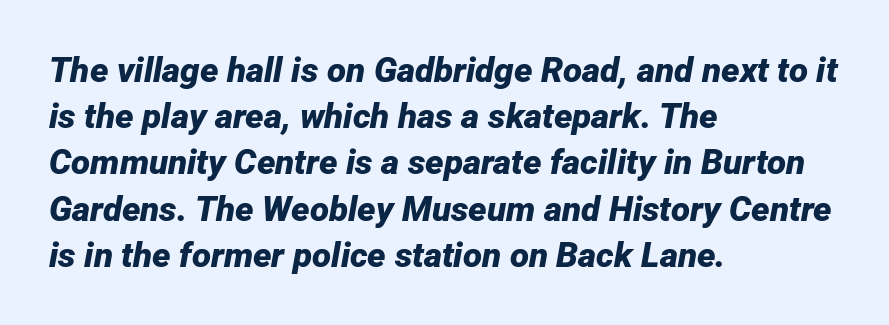
Q: Is the text bold? A: Yes.
Q: Is the text italic (slanted)? A: Yes, it leans right by about 12 degrees.
Q: Is the text underlined? A: No.
Q: How is the paragraph aligned? A: Left-aligned.
Q: Is the spacing between letters normal or unusually wide? A: Normal.
Q: Is the spacing between lines tight, normal or loose? A: Normal.
Q: Width (condensed, normal, or wide)? A: Normal.
Q: Stroke contrast? A: Low.
Q: x-height? A: Medium.
Q: Monospaced? A: No.
